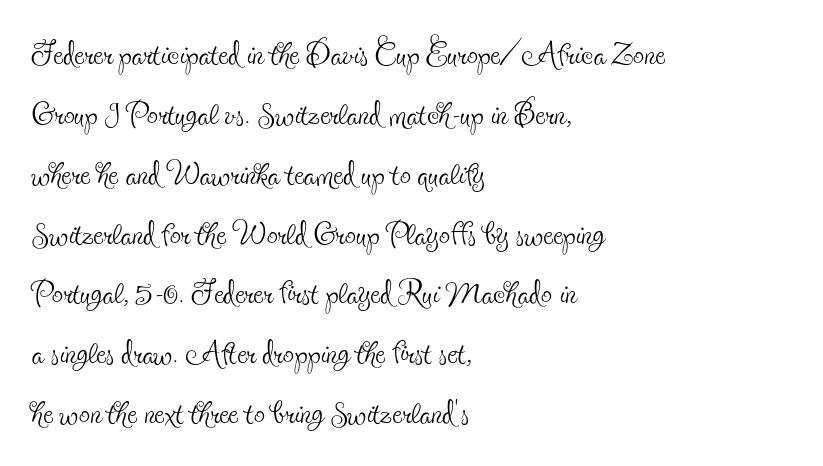
Q: Is the text bold? A: No.
Q: Is the typeface a serif or a sans-serif typeface? A: Serif.
Q: Is the text underlined? A: No.
Q: How is the paragraph aligned? A: Left-aligned.
Q: Is the spacing between letters normal or unusually wide? A: Normal.
Q: Is the spacing between lines tight, normal or loose? A: Normal.
Q: Width (condensed, normal, or wide)? A: Condensed.
Q: x-height? A: Small.
Q: Monospaced? A: No.
